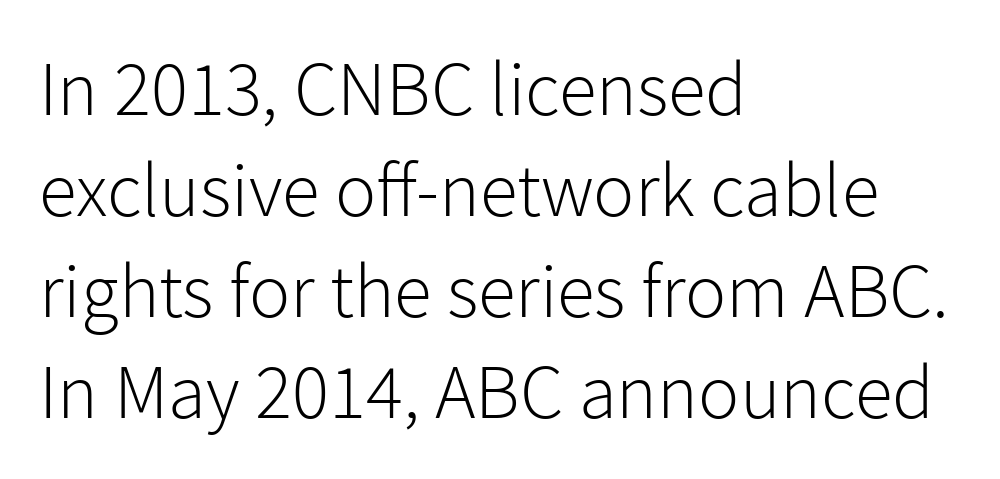
The image shows 77 px light sans-serif type, upright; set left-aligned, normal line spacing (1.31x), normal letter spacing, not underlined; low stroke contrast and a medium x-height.
